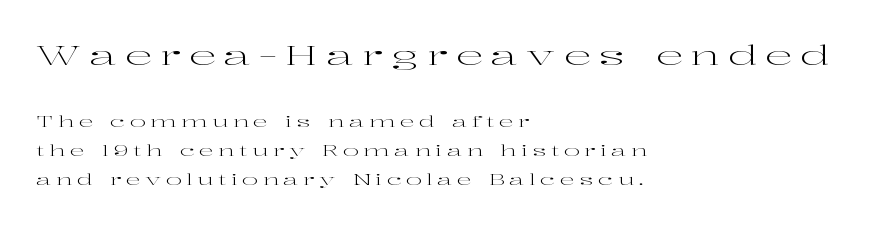
{"italic": "no", "bold": "no", "underline": "no", "align": "left", "line_spacing": "loose", "line_spacing_ratio": 1.96, "letter_spacing": "wide", "letter_spacing_em": 0.31, "larger_block": "first", "size_ratio": 1.8, "glyph_px": 27}
